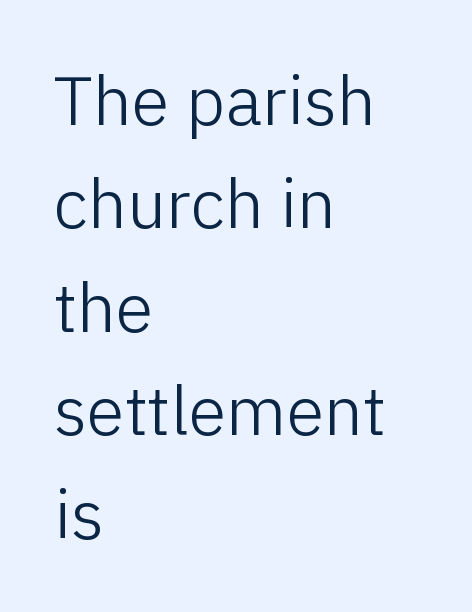
{"serif": "no", "italic": "no", "bold": "no", "weight": "light", "width": "normal", "stroke_contrast": "low", "x_height": "medium", "monospaced": "no", "underline": "no", "align": "left", "line_spacing": "normal", "line_spacing_ratio": 1.5, "letter_spacing": "normal", "letter_spacing_em": 0.0, "glyph_px": 69}
